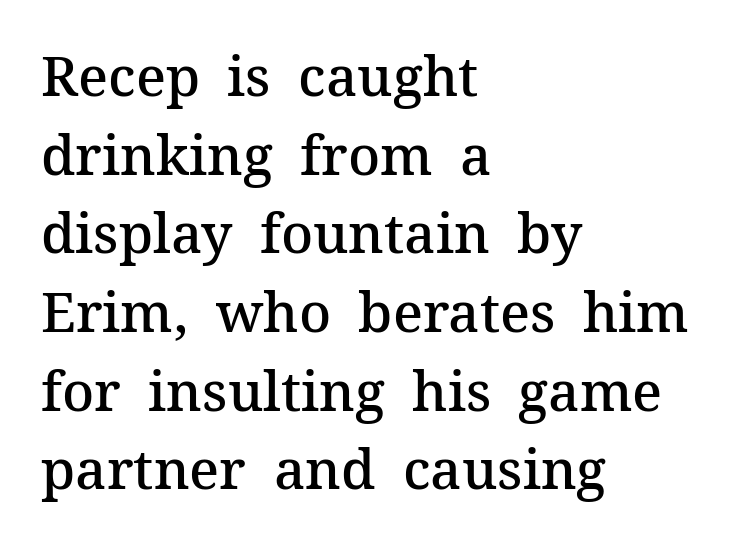
{"serif": "yes", "italic": "no", "bold": "semi", "weight": "semibold", "width": "normal", "stroke_contrast": "medium", "x_height": "medium", "monospaced": "no", "underline": "no", "align": "left", "line_spacing": "normal", "line_spacing_ratio": 1.43, "letter_spacing": "normal", "letter_spacing_em": 0.0, "glyph_px": 55}
